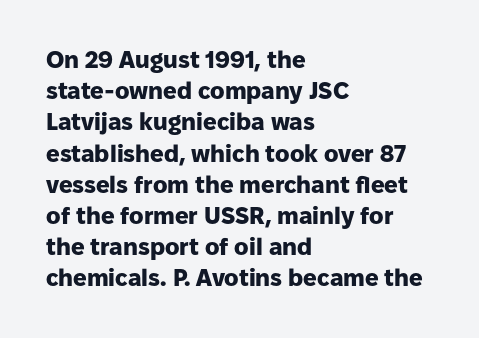
Every letter is thick-stroked: bold, no question. Line starts are locked; line ends wander. What's the leading like? Ordinary, nothing unusual. Glance below the letters and you will spot only blank space.
